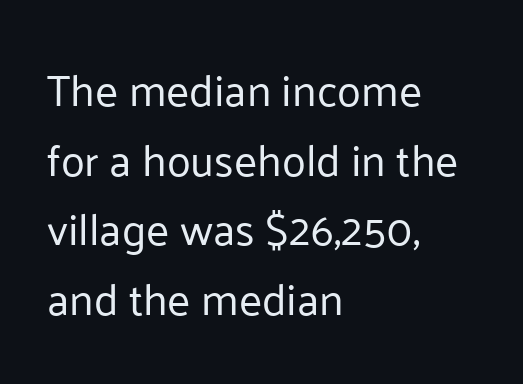
The image shows 44 px regular-weight sans-serif type, upright; set left-aligned, normal line spacing (1.58x), normal letter spacing, not underlined; low stroke contrast and a medium x-height.
